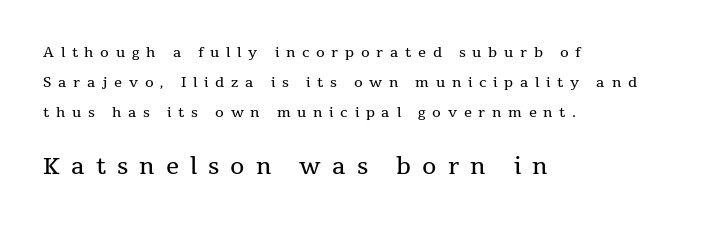
{"italic": "no", "bold": "no", "underline": "no", "align": "left", "line_spacing": "loose", "line_spacing_ratio": 2.14, "letter_spacing": "wide", "letter_spacing_em": 0.48, "larger_block": "second", "size_ratio": 1.64, "glyph_px": 23}
